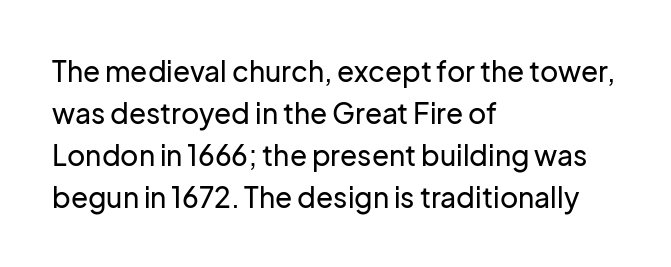
The image shows 28 px sans-serif type, upright; set left-aligned, normal line spacing (1.5x), normal letter spacing, not underlined; low stroke contrast and a medium x-height.
